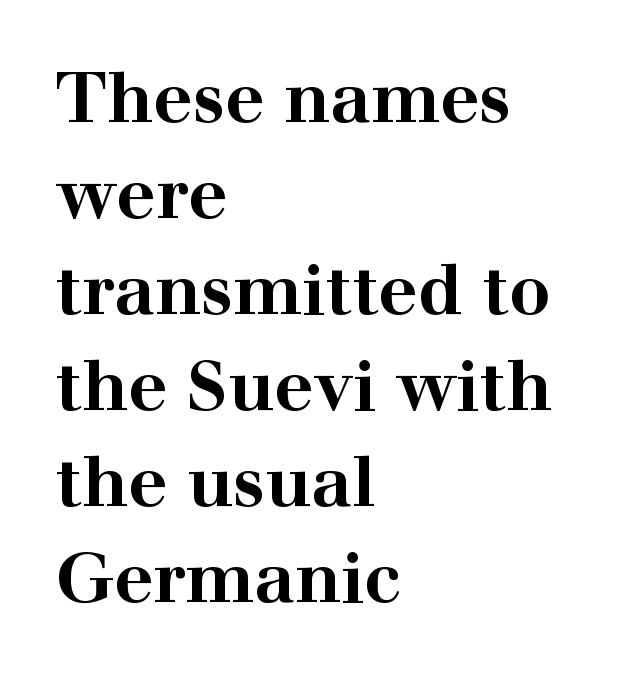
{"serif": "yes", "italic": "no", "bold": "yes", "weight": "bold", "width": "wide", "stroke_contrast": "high", "x_height": "medium", "monospaced": "no", "underline": "no", "align": "left", "line_spacing": "normal", "line_spacing_ratio": 1.39, "letter_spacing": "normal", "letter_spacing_em": 0.0, "glyph_px": 69}
